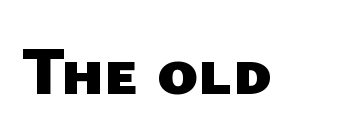
The image shows 69 px heavy sans-serif type; set normal letter spacing, not underlined; low stroke contrast and a medium x-height.
